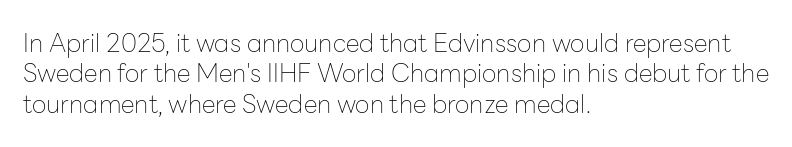
Q: Is the text bold? A: No.
Q: Is the text italic (slanted)? A: No, it is upright.
Q: Is the text underlined? A: No.
Q: How is the paragraph aligned? A: Left-aligned.
Q: Is the spacing between letters normal or unusually wide? A: Normal.
